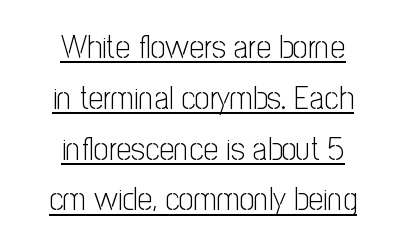
{"serif": "no", "italic": "no", "bold": "no", "weight": "light", "width": "condensed", "stroke_contrast": "low", "x_height": "medium", "monospaced": "no", "underline": "yes", "align": "center", "line_spacing": "normal", "line_spacing_ratio": 1.54, "letter_spacing": "normal", "letter_spacing_em": 0.0, "glyph_px": 33}
